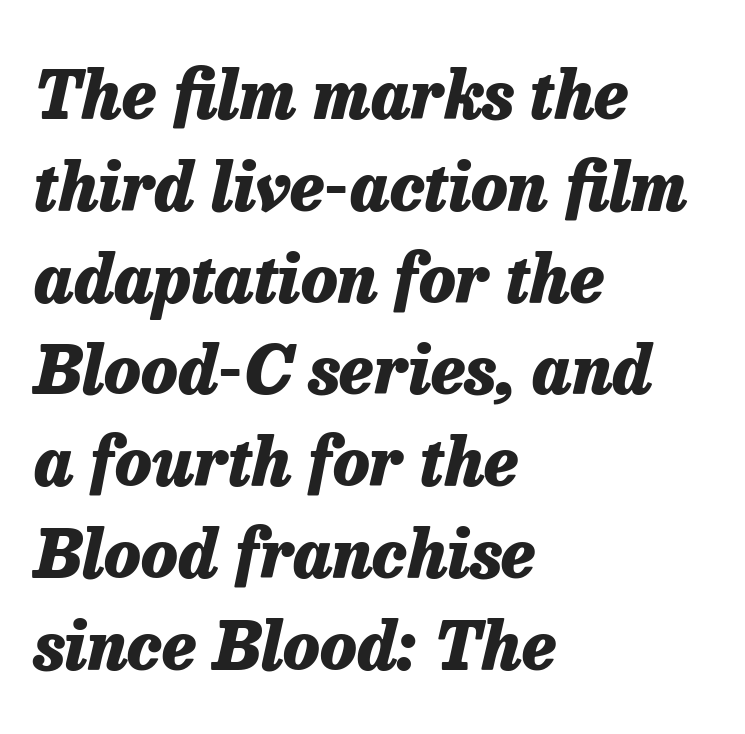
The image shows 67 px heavy type, italic (leaning right); set left-aligned, normal line spacing (1.37x), normal letter spacing, not underlined; low stroke contrast and a medium x-height.
